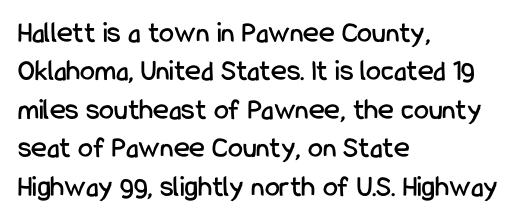
Q: Is the text italic (slanted)? A: No, it is upright.
Q: Is the typeface a serif or a sans-serif typeface? A: Sans-serif.
Q: Is the text underlined? A: No.
Q: How is the paragraph aligned? A: Left-aligned.
Q: Is the spacing between letters normal or unusually wide? A: Normal.
Q: Is the spacing between lines tight, normal or loose? A: Normal.
Q: Width (condensed, normal, or wide)? A: Condensed.
Q: Stroke contrast? A: Low.
Q: x-height? A: Medium.
Q: Monospaced? A: No.
